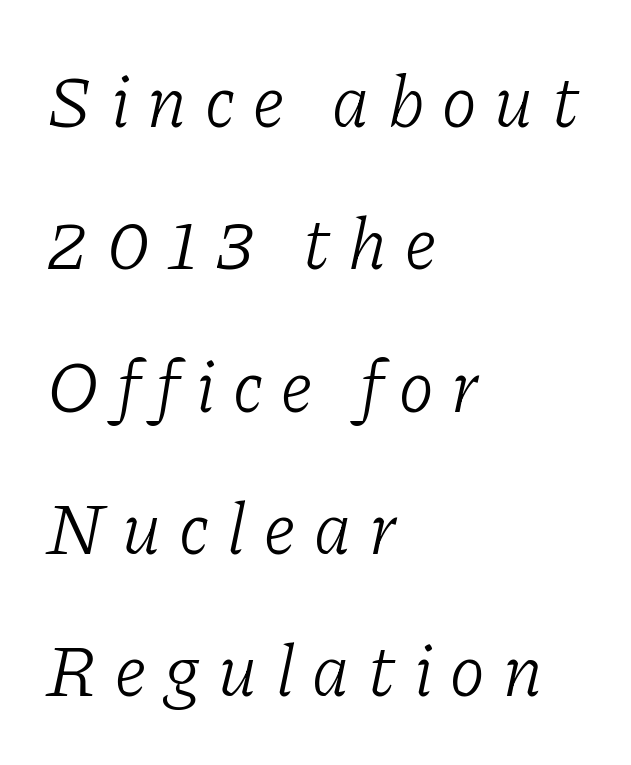
{"serif": "yes", "italic": "yes", "lean": "right", "slant_degrees": 11, "bold": "no", "weight": "light", "width": "normal", "stroke_contrast": "low", "x_height": "medium", "monospaced": "no", "underline": "no", "align": "left", "line_spacing": "loose", "line_spacing_ratio": 1.95, "letter_spacing": "wide", "letter_spacing_em": 0.22, "glyph_px": 73}
